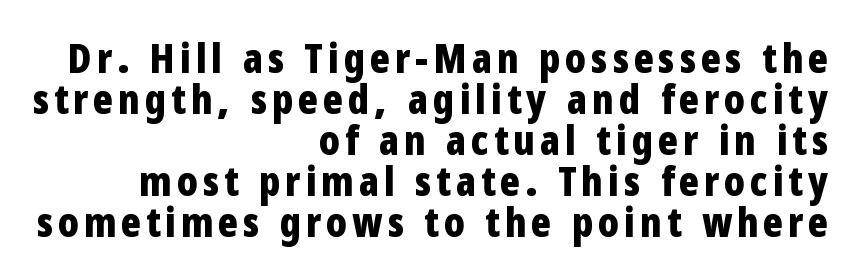
{"serif": "no", "italic": "no", "bold": "yes", "weight": "bold", "width": "condensed", "stroke_contrast": "low", "x_height": "medium", "monospaced": "no", "underline": "no", "align": "right", "line_spacing": "tight", "line_spacing_ratio": 1.0, "glyph_px": 41}
